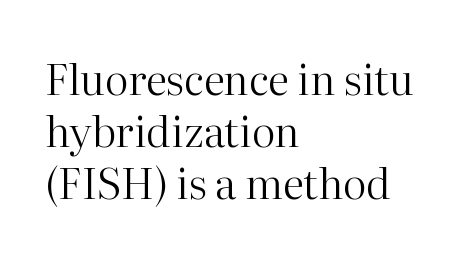
Any mark beneath the type? The region is blank. Posture: straight, roman, zero tilt. Short note: letters normally spaced. This is serif lettering, the kind often seen in printed books. Note the varied advance widths — an 'i' is clearly narrower than an 'm'.
